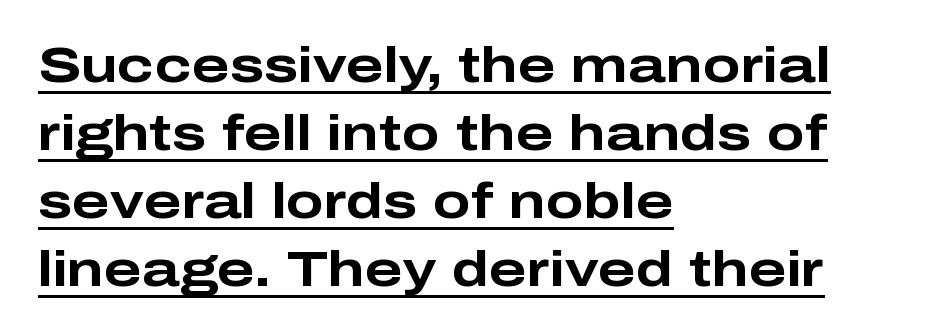
{"serif": "no", "italic": "no", "bold": "yes", "weight": "bold", "width": "wide", "stroke_contrast": "low", "x_height": "medium", "monospaced": "no", "underline": "yes", "align": "left", "line_spacing": "normal", "line_spacing_ratio": 1.36, "letter_spacing": "normal", "letter_spacing_em": 0.0, "glyph_px": 50}
